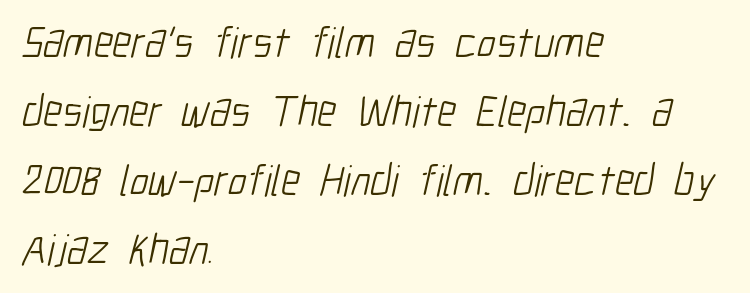
{"serif": "no", "bold": "no", "weight": "light", "width": "condensed", "stroke_contrast": "low", "x_height": "medium", "monospaced": "no", "underline": "no", "align": "left", "line_spacing": "normal", "line_spacing_ratio": 1.57, "letter_spacing": "normal", "letter_spacing_em": 0.0, "glyph_px": 44}
